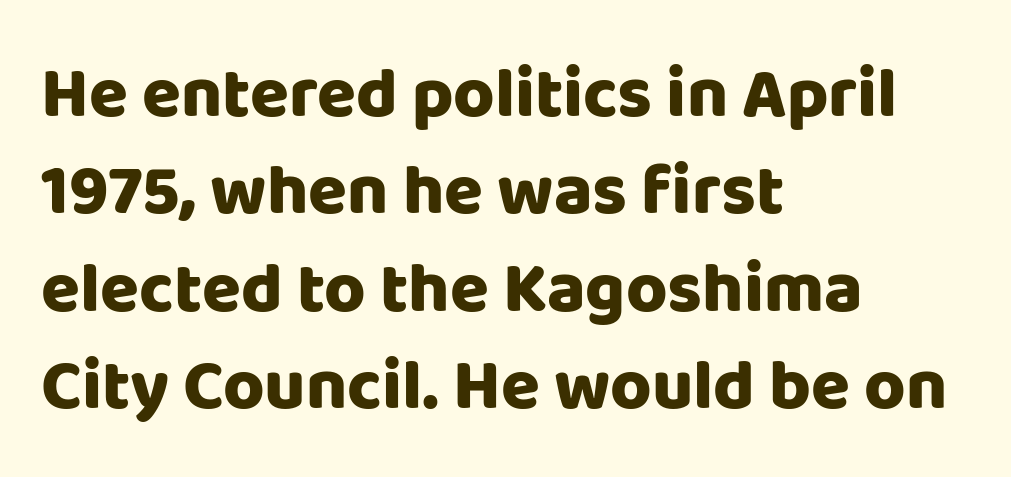
Has an underline been added? It has not. Proportional: the letters do not fall into vertical columns. Does the leading feel generous? No, just average. The passage is arranged the way most books set body copy — flush left.
